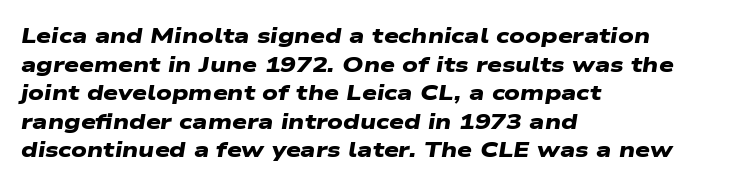
The image shows 21 px bold type; set left-aligned, normal line spacing (1.36x), normal letter spacing, not underlined.
